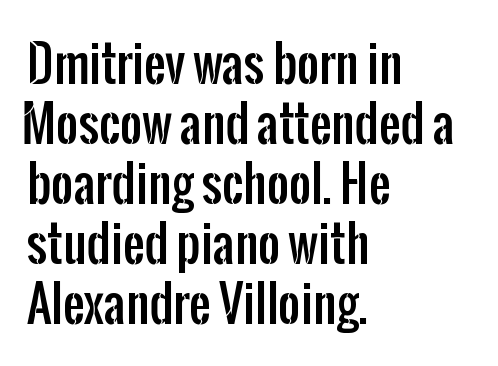
{"serif": "no", "italic": "no", "width": "condensed", "stroke_contrast": "low", "x_height": "medium", "monospaced": "no", "underline": "no", "align": "left", "line_spacing": "normal", "line_spacing_ratio": 1.25, "letter_spacing": "normal", "letter_spacing_em": 0.0, "glyph_px": 48}
